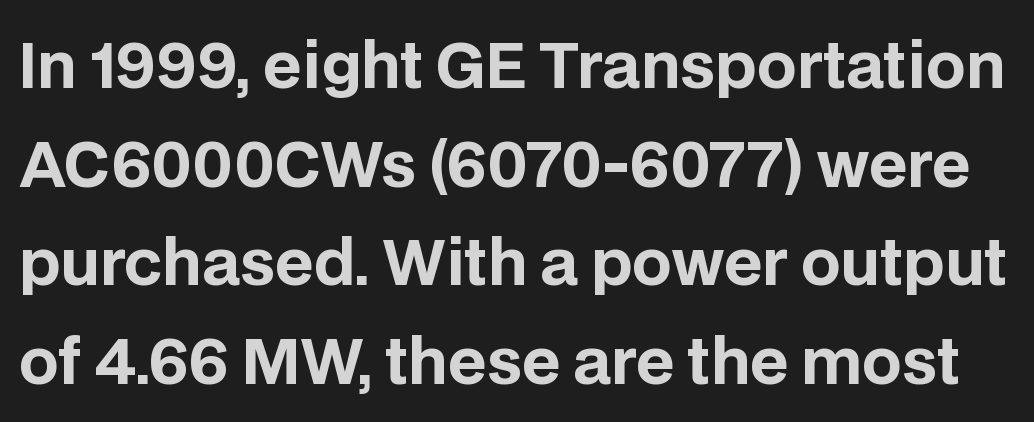
Q: Is the text bold? A: Yes.
Q: Is the text italic (slanted)? A: No, it is upright.
Q: Is the typeface a serif or a sans-serif typeface? A: Sans-serif.
Q: Is the text underlined? A: No.
Q: Is the spacing between letters normal or unusually wide? A: Normal.
Q: Is the spacing between lines tight, normal or loose? A: Normal.
Q: Width (condensed, normal, or wide)? A: Normal.
Q: Stroke contrast? A: Low.
Q: x-height? A: Large.
Q: Monospaced? A: No.
